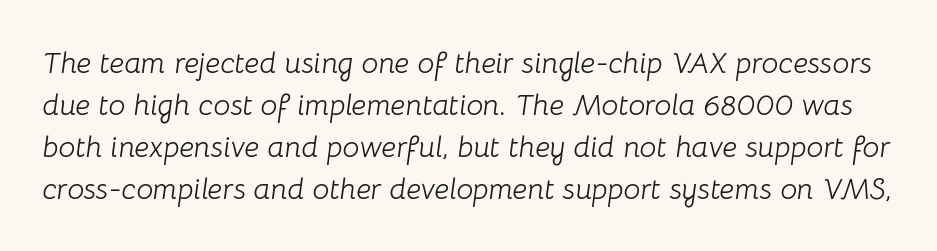
Q: Is the text bold? A: No.
Q: Is the text italic (slanted)? A: Yes, it leans right by about 8 degrees.
Q: Is the text underlined? A: No.
Q: Is the spacing between letters normal or unusually wide? A: Normal.
Q: Is the spacing between lines tight, normal or loose? A: Normal.
Q: Width (condensed, normal, or wide)? A: Normal.
Q: Stroke contrast? A: Low.
Q: x-height? A: Medium.
Q: Monospaced? A: No.
